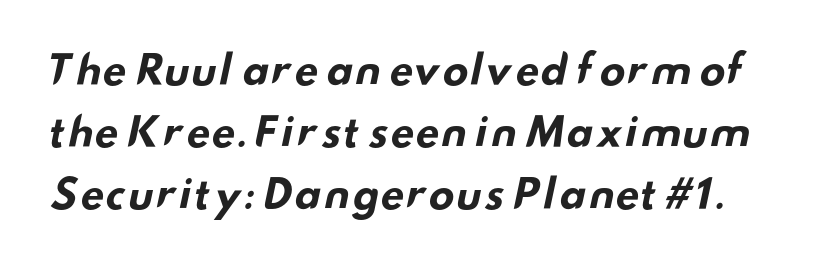
Each letter keeps its own natural width here, so spacing adapts to shape. The lines sit at an ordinary, default distance from one another. Letters rest on an invisible, unmarked baseline. Check where the strokes stop: nothing finishes them off — pure sans. The tracking reads as untouched default to a designer's eye. The face used here has the dense, thick strokes of a bold.
